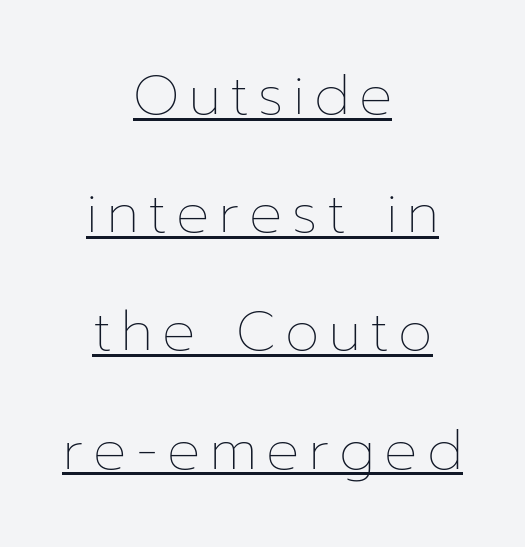
{"italic": "no", "bold": "no", "weight": "thin", "width": "normal", "stroke_contrast": "low", "x_height": "medium", "monospaced": "no", "underline": "yes", "align": "center", "line_spacing": "loose", "line_spacing_ratio": 2.15, "glyph_px": 55}
